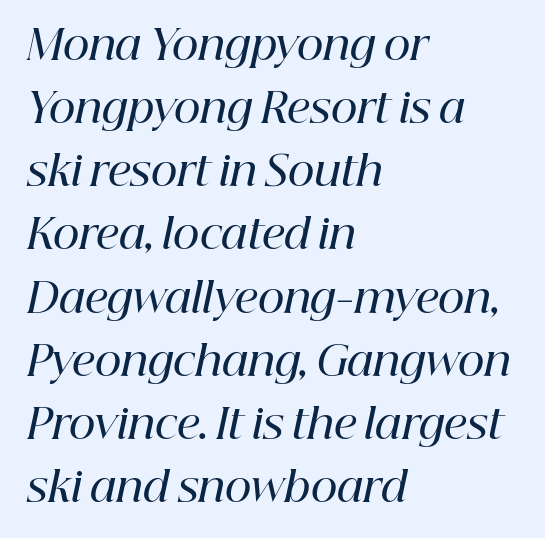
{"serif": "yes", "italic": "yes", "lean": "right", "slant_degrees": 12, "bold": "semi", "weight": "semibold", "width": "normal", "stroke_contrast": "high", "x_height": "medium", "monospaced": "no", "underline": "no", "align": "left", "line_spacing": "normal", "line_spacing_ratio": 1.54, "letter_spacing": "normal", "letter_spacing_em": 0.0, "glyph_px": 41}
